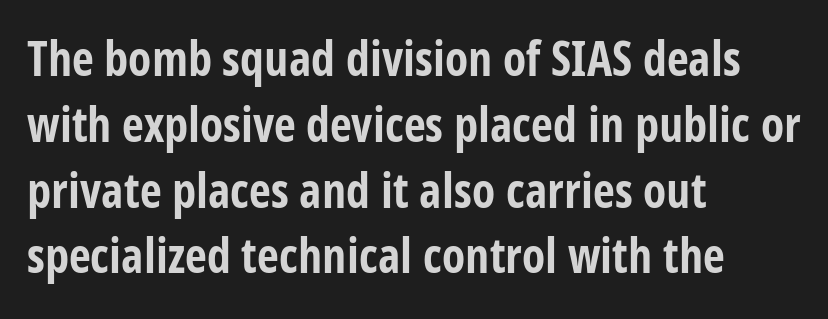
{"serif": "no", "italic": "no", "bold": "yes", "weight": "bold", "width": "condensed", "stroke_contrast": "low", "x_height": "large", "monospaced": "no", "underline": "no", "align": "left", "line_spacing": "normal", "line_spacing_ratio": 1.37, "letter_spacing": "normal", "letter_spacing_em": 0.0, "glyph_px": 48}
